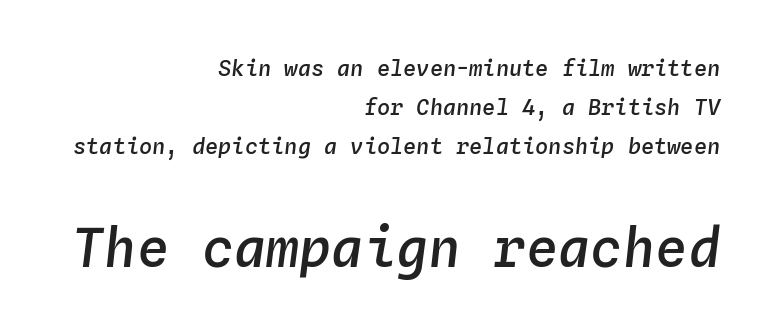
{"italic": "yes", "lean": "right", "slant_degrees": 4, "bold": "semi", "weight": "semibold", "width": "normal", "stroke_contrast": "low", "x_height": "medium", "monospaced": "yes", "underline": "no", "align": "right", "line_spacing_ratio": 1.77, "letter_spacing": "normal", "letter_spacing_em": 0.0, "larger_block": "second", "size_ratio": 2.45, "glyph_px": 54}
